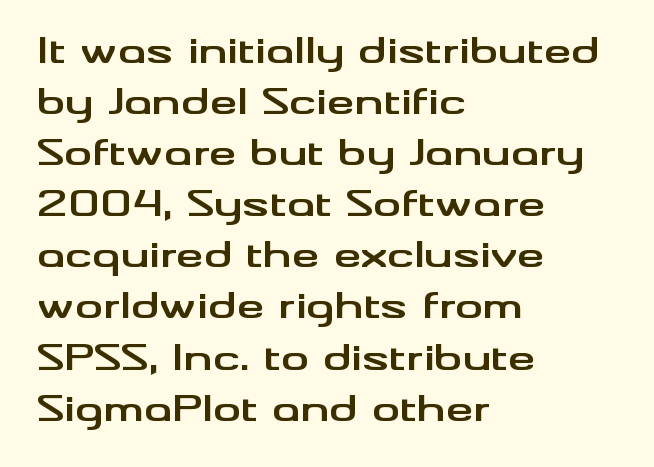
{"serif": "no", "italic": "no", "bold": "yes", "weight": "bold", "width": "wide", "stroke_contrast": "medium", "x_height": "small", "monospaced": "no", "underline": "no", "align": "left", "line_spacing": "normal", "line_spacing_ratio": 1.46, "letter_spacing": "normal", "letter_spacing_em": 0.0, "glyph_px": 35}
